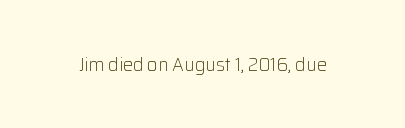
Posture: upright roman. Short note: letters normally spaced. The weight would be labelled regular, book, light, or lighter still. Lines of text with bare space underneath.
